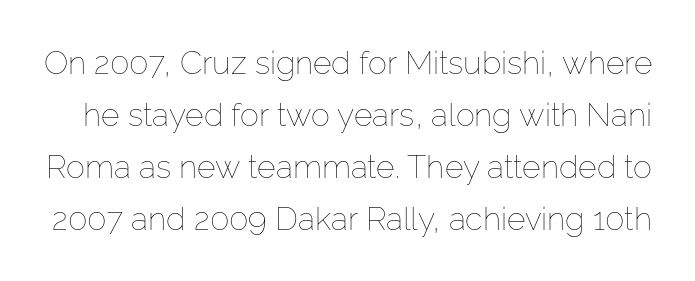
{"italic": "no", "bold": "no", "weight": "thin", "width": "normal", "stroke_contrast": "low", "x_height": "medium", "monospaced": "no", "underline": "no", "line_spacing": "normal", "line_spacing_ratio": 1.62, "letter_spacing": "normal", "letter_spacing_em": 0.0, "glyph_px": 32}
